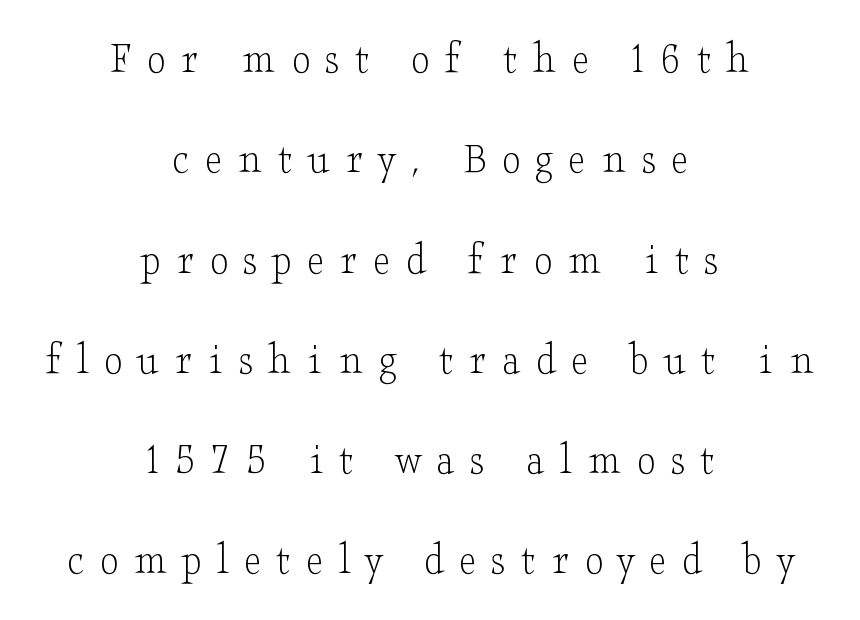
{"serif": "yes", "italic": "no", "bold": "no", "weight": "light", "width": "wide", "stroke_contrast": "low", "x_height": "small", "monospaced": "no", "underline": "no", "align": "center", "line_spacing": "loose", "line_spacing_ratio": 2.18, "letter_spacing": "wide", "letter_spacing_em": 0.34, "glyph_px": 46}
